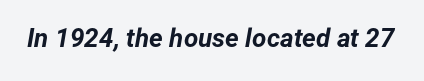
Q: Is the text bold? A: Yes.
Q: Is the text italic (slanted)? A: Yes, it leans right by about 12 degrees.
Q: Is the text underlined? A: No.
Q: Is the spacing between letters normal or unusually wide? A: Normal.
